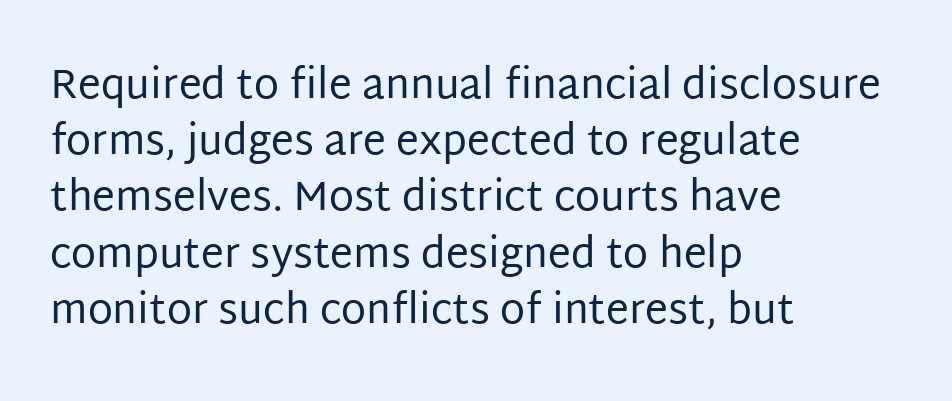
Q: Is the text bold? A: No.
Q: Is the text italic (slanted)? A: No, it is upright.
Q: Is the typeface a serif or a sans-serif typeface? A: Sans-serif.
Q: Is the text underlined? A: No.
Q: How is the paragraph aligned? A: Left-aligned.
Q: Is the spacing between letters normal or unusually wide? A: Normal.
Q: Is the spacing between lines tight, normal or loose? A: Normal.
Q: Width (condensed, normal, or wide)? A: Normal.
Q: Stroke contrast? A: Low.
Q: x-height? A: Large.
Q: Monospaced? A: No.
